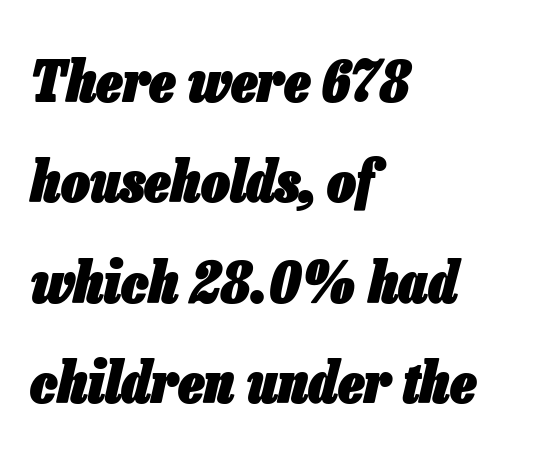
Heavy, bold letterforms. These lines are rendered in a variable-pitch font. Is the block centered? No — it sits flush against the left margin. Characters are canted at an angle relative to the baseline's perpendicular. The type is set solid horizontally, with unmodified tracking. Decoration check: the copy has no underline.
